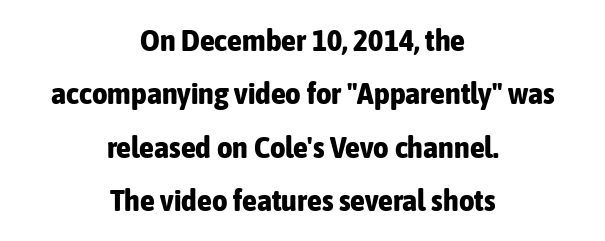
The image shows 30 px bold, condensed sans-serif type, upright; set centered, line spacing 1.78x, normal letter spacing, not underlined; low stroke contrast and a medium x-height.
